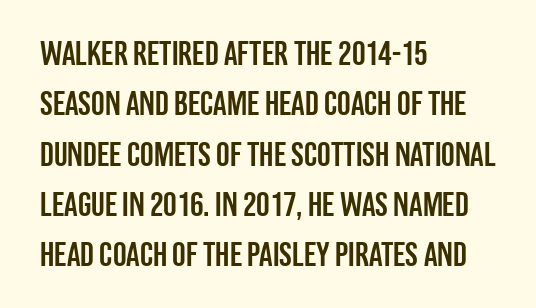
A typesetter would call this zero additional tracking. In terms of letterform style, serifs are entirely absent. Vertically, the passage feels balanced, rows spaced as you'd expect. The type sits square on the baseline with zero lean.
